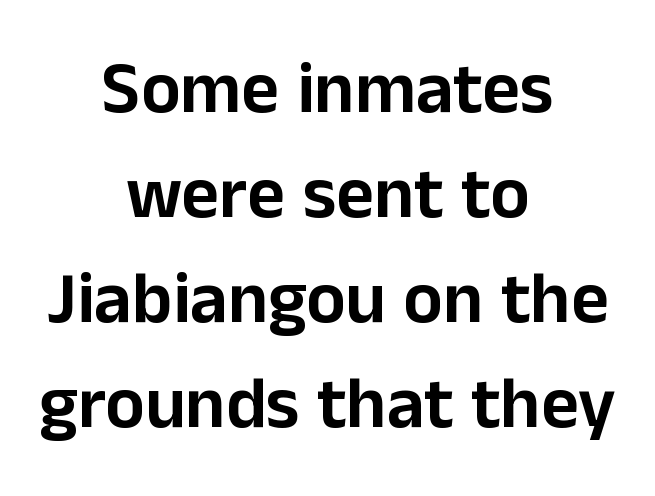
These lines keep a tight, regular rhythm from letter to letter. Successive baselines arrive at the customary interval. The setting favours the middle, as headings and verse often do. Do the letters lean? They stand straight.
